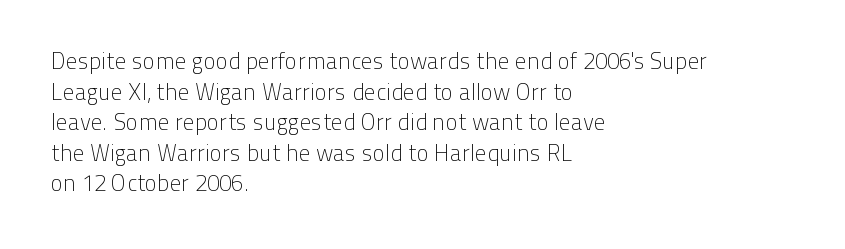
Q: Is the text bold? A: No.
Q: Is the text italic (slanted)? A: No, it is upright.
Q: Is the text underlined? A: No.
Q: How is the paragraph aligned? A: Left-aligned.
Q: Is the spacing between letters normal or unusually wide? A: Normal.
Q: Is the spacing between lines tight, normal or loose? A: Normal.
